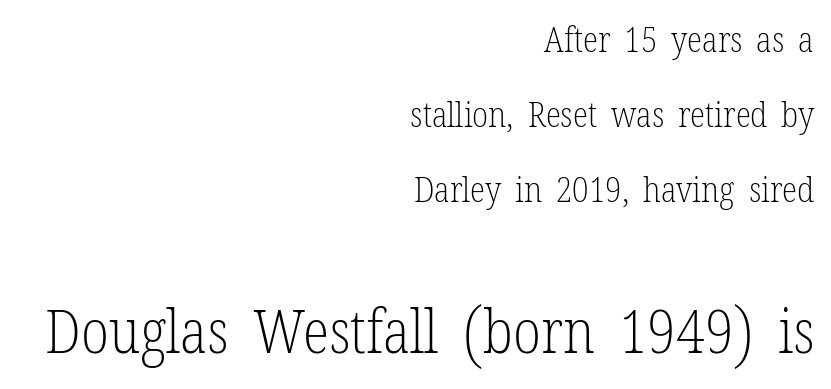
{"serif": "yes", "italic": "no", "bold": "no", "weight": "light", "width": "condensed", "stroke_contrast": "low", "x_height": "medium", "monospaced": "no", "underline": "no", "align": "right", "line_spacing": "loose", "line_spacing_ratio": 2.15, "letter_spacing": "normal", "letter_spacing_em": 0.0, "larger_block": "second", "size_ratio": 1.74, "glyph_px": 61}
